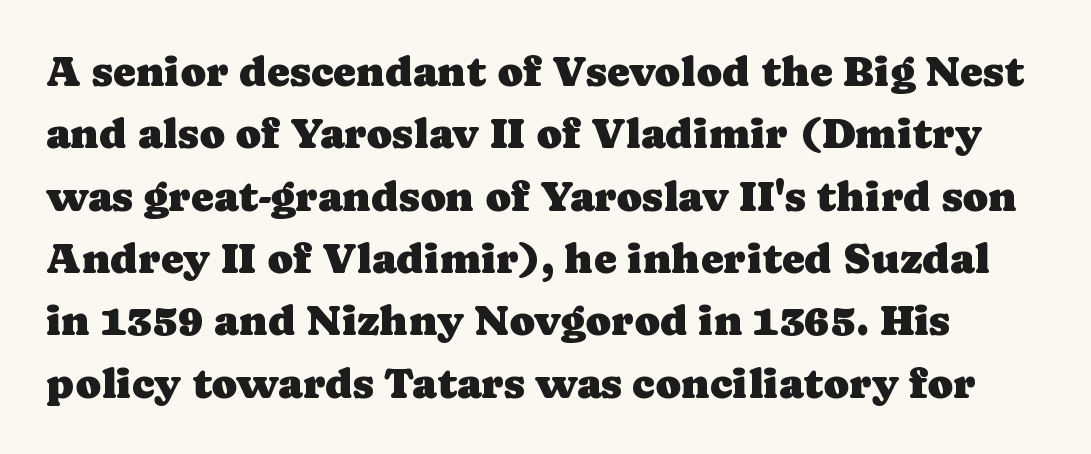
The image shows 43 px serif type, upright; set normal line spacing (1.45x), normal letter spacing, not underlined; low stroke contrast and a medium x-height.
